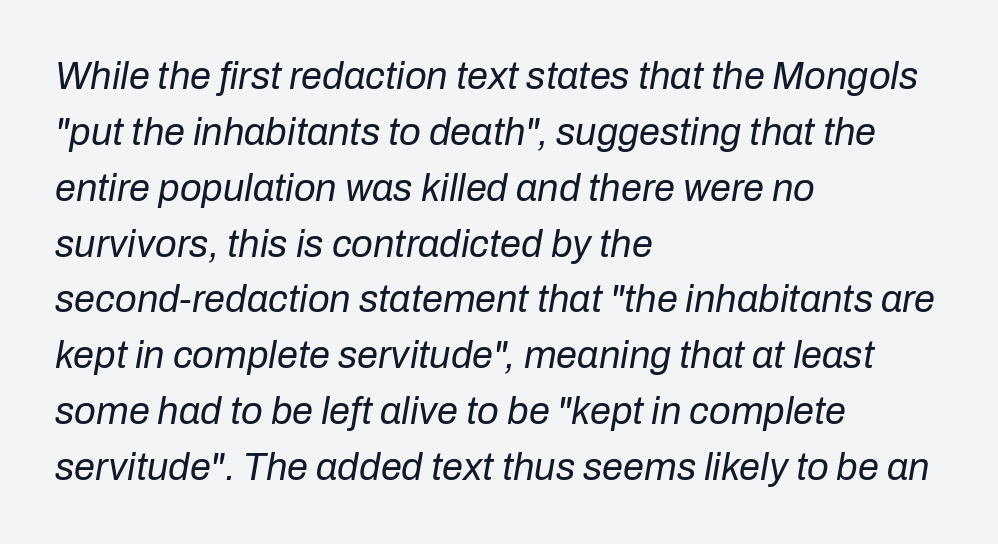
The image shows 38 px regular-weight type, italic (leaning right); set left-aligned, normal line spacing (1.47x), normal letter spacing, not underlined; low stroke contrast and a medium x-height.
